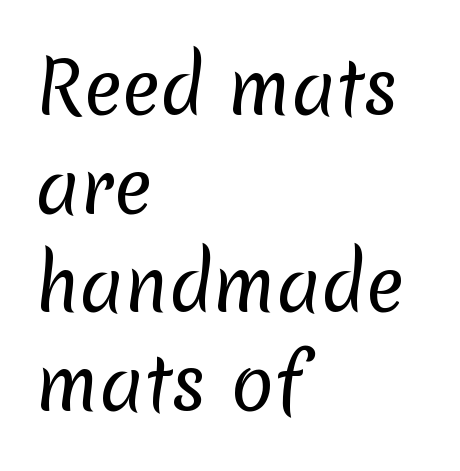
{"serif": "no", "bold": "no", "weight": "regular", "width": "normal", "stroke_contrast": "low", "x_height": "medium", "monospaced": "no", "underline": "no", "align": "left", "line_spacing": "normal", "line_spacing_ratio": 1.39, "letter_spacing": "normal", "letter_spacing_em": 0.0, "glyph_px": 71}
